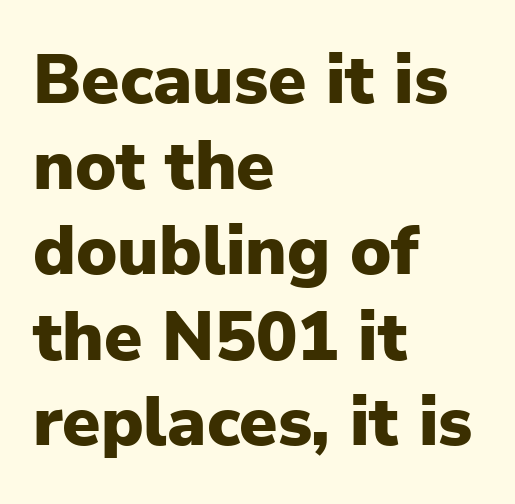
Typeset ragged right — the left edge is the straight one. Descenders hang freely into open space. When letters stand straight like this, we call the style roman or upright. Does the weight exceed regular? Yes, all the way to bold.
